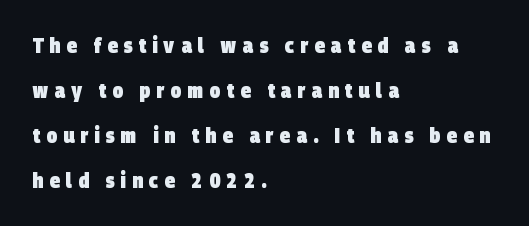
Q: Is the text bold? A: Yes.
Q: Is the text underlined? A: No.
Q: How is the paragraph aligned? A: Left-aligned.
Q: Is the spacing between letters normal or unusually wide? A: Unusually wide.
Q: Is the spacing between lines tight, normal or loose? A: Loose.
